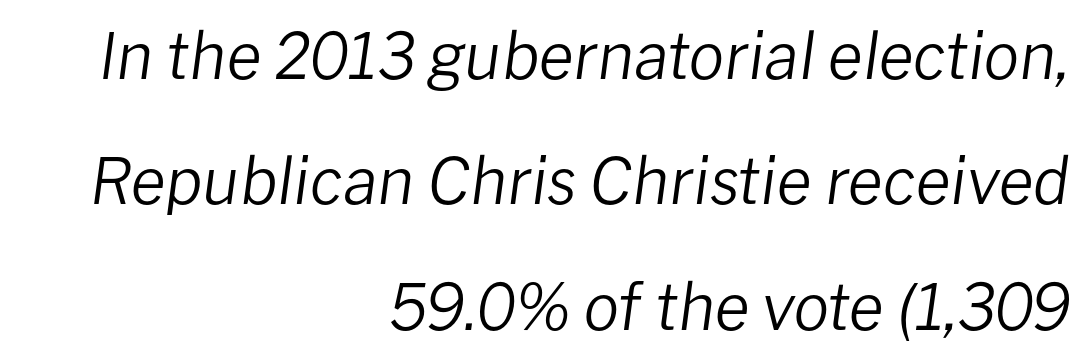
The words here are not underlined. There's an unmistakable incline to the writing here. This is not heavy type; no bold has been used. Does extra space separate the letters? No, they use regular spacing.
